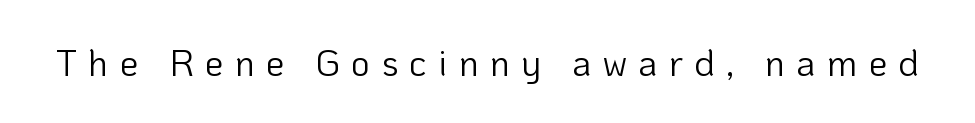
Ordinary non-slanted type is in use. A light-to-regular cut is what we see here. Varying glyph widths throughout — classic text-font behaviour. Anything drawn beneath the words? Only blank space.
